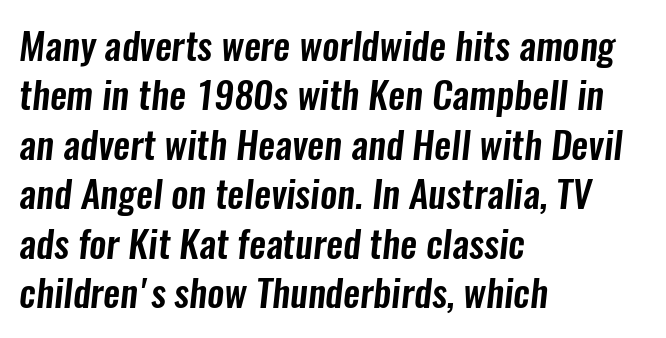
Leading: standard. Here the designer chose a conventional face with non-uniform glyph widths. The text block is weighted toward the left margin, trailing off unevenly rightward. This rendering employs a face without finishing strokes, i.e., a sans-serif.
